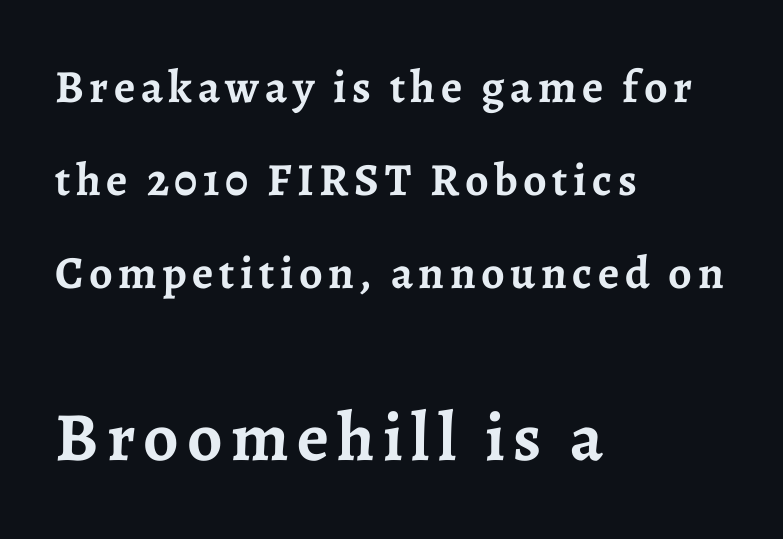
{"serif": "yes", "italic": "no", "bold": "yes", "weight": "semibold", "width": "normal", "stroke_contrast": "low", "x_height": "medium", "monospaced": "no", "underline": "no", "align": "left", "line_spacing": "loose", "line_spacing_ratio": 2.02, "larger_block": "second", "size_ratio": 1.5, "glyph_px": 69}
